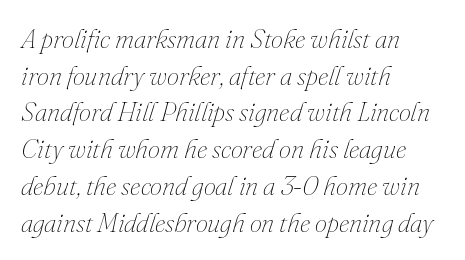
A typesetter would call this zero additional tracking. A quiet, ordinary-to-light weight characterises the typeface. Underline: absent. The passage shown stacks its lines at a standard gap. The glyphs look as if they've been sheared to an angle.
